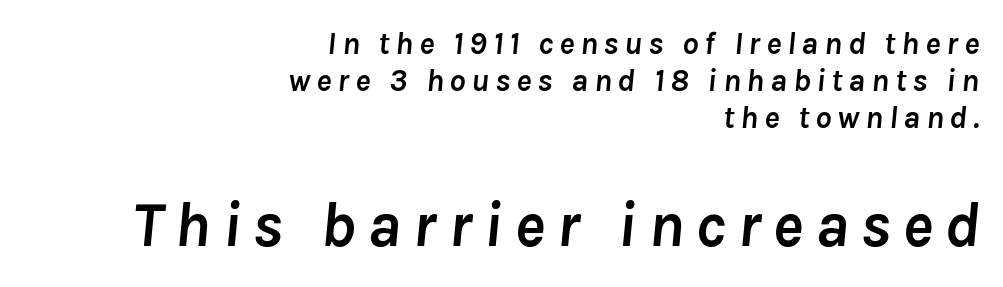
Rule under the text: the space is simply empty. In terms of weight, the rendering is a true, heavy bold. The letters advance in unequal steps, a hallmark of proportional type. In CSS terms this would be text-align: right.
